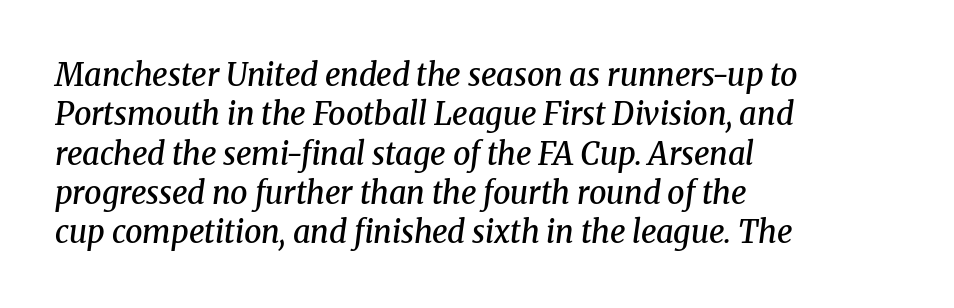
Each letter keeps its own natural width here, so spacing adapts to shape. The rendering anchors every line to the left-hand side. Has an underline been added? It has not. In terms of leading, this rendering sits right in the middle. On the weight axis this lands at semibold, roughly 600. There's an unmistakable incline to the writing here.
